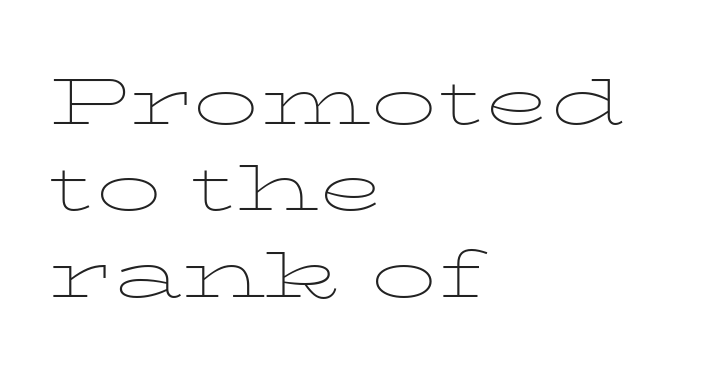
{"serif": "yes", "italic": "no", "bold": "no", "weight": "thin", "width": "wide", "stroke_contrast": "low", "x_height": "medium", "monospaced": "no", "underline": "no", "align": "left", "line_spacing": "normal", "line_spacing_ratio": 1.31, "letter_spacing": "normal", "letter_spacing_em": 0.0, "glyph_px": 66}
